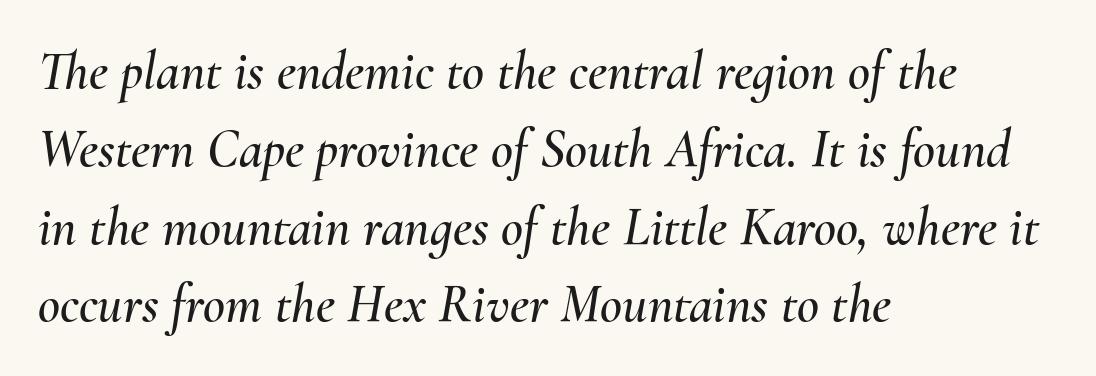
The image shows 54 px text type, italic (leaning right); set left-aligned, normal line spacing (1.44x), normal letter spacing, not underlined; medium stroke contrast and a small x-height.
